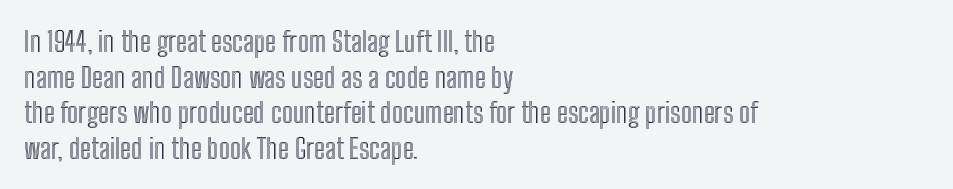
Q: Is the text italic (slanted)? A: No, it is upright.
Q: Is the text underlined? A: No.
Q: How is the paragraph aligned? A: Left-aligned.
Q: Is the spacing between letters normal or unusually wide? A: Normal.
Q: Is the spacing between lines tight, normal or loose? A: Normal.
Q: Width (condensed, normal, or wide)? A: Condensed.
Q: x-height? A: Medium.
Q: Monospaced? A: No.
